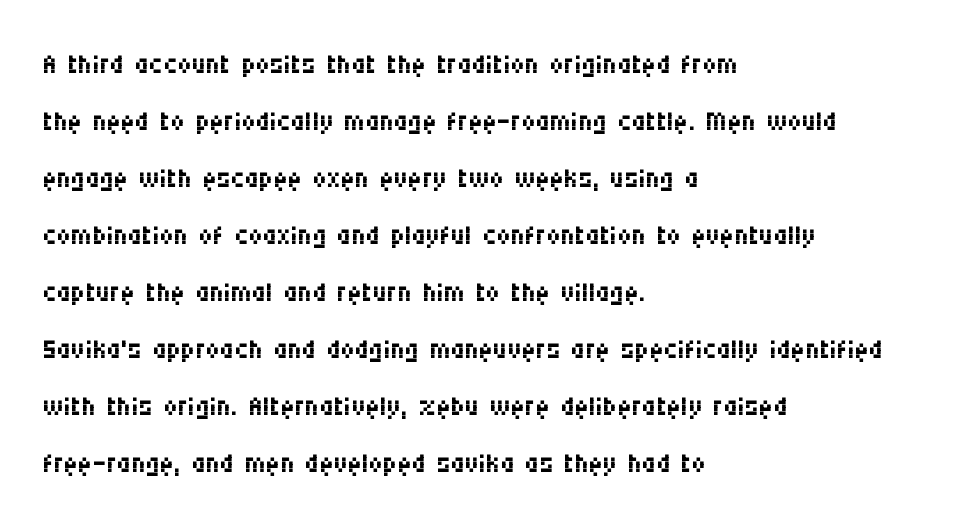
The image shows 39 px regular-weight, condensed sans-serif type, upright; set left-aligned, normal line spacing (1.46x), normal letter spacing, not underlined; medium stroke contrast and a large x-height.
